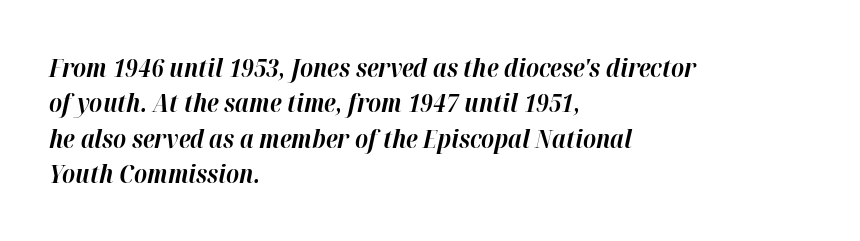
Q: Is the text bold? A: Yes.
Q: Is the text italic (slanted)? A: Yes, it leans right by about 12 degrees.
Q: Is the text underlined? A: No.
Q: How is the paragraph aligned? A: Left-aligned.
Q: Is the spacing between letters normal or unusually wide? A: Normal.
Q: Is the spacing between lines tight, normal or loose? A: Normal.
